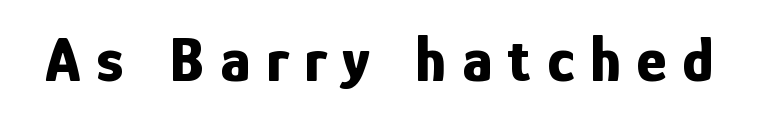
Q: Is the text bold? A: Yes.
Q: Is the text italic (slanted)? A: No, it is upright.
Q: Is the typeface a serif or a sans-serif typeface? A: Sans-serif.
Q: Is the text underlined? A: No.
Q: Is the spacing between letters normal or unusually wide? A: Unusually wide.
Q: Width (condensed, normal, or wide)? A: Condensed.
Q: Stroke contrast? A: Low.
Q: x-height? A: Medium.
Q: Monospaced? A: No.
